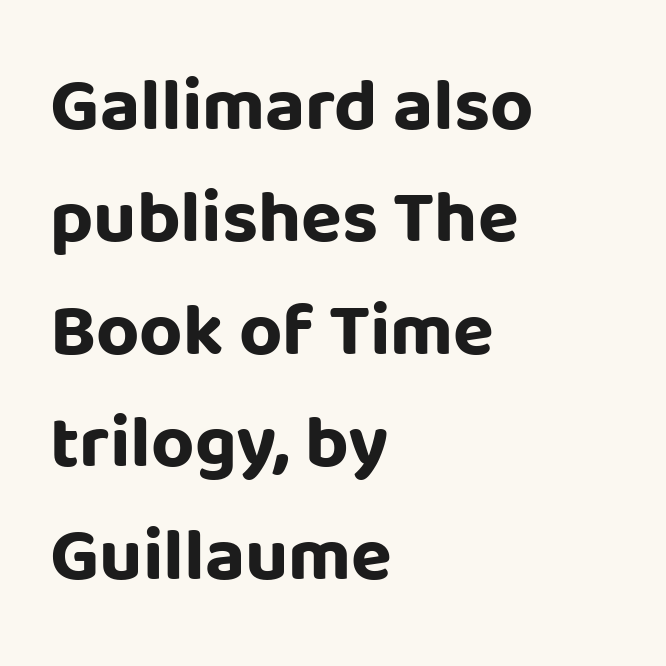
Each new line begins a customary step beneath the previous one. The face used here is proportionally spaced, like ordinary book or web type. Does the type have serifs? No, each stem ends abruptly. Vertical strokes here are truly vertical.
